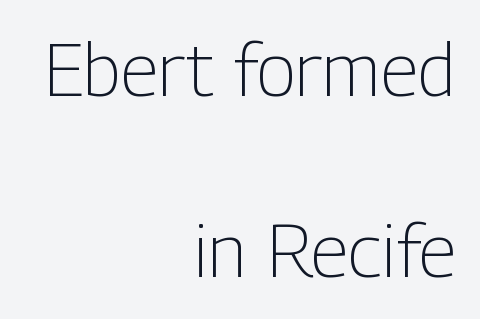
Q: Is the text bold? A: No.
Q: Is the text italic (slanted)? A: No, it is upright.
Q: Is the typeface a serif or a sans-serif typeface? A: Sans-serif.
Q: Is the text underlined? A: No.
Q: How is the paragraph aligned? A: Right-aligned.
Q: Is the spacing between letters normal or unusually wide? A: Normal.
Q: Is the spacing between lines tight, normal or loose? A: Loose.
Q: Width (condensed, normal, or wide)? A: Condensed.
Q: Stroke contrast? A: Low.
Q: x-height? A: Medium.
Q: Monospaced? A: No.
